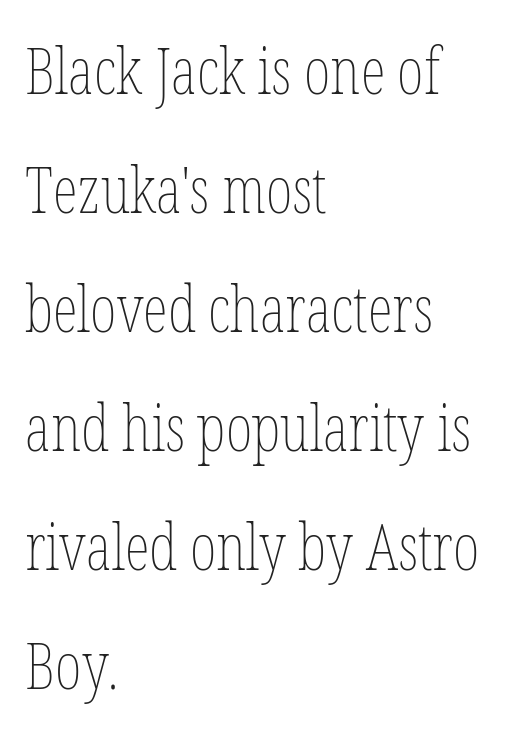
{"italic": "no", "bold": "no", "weight": "thin", "width": "condensed", "stroke_contrast": "low", "x_height": "medium", "monospaced": "no", "underline": "no", "align": "left", "line_spacing_ratio": 1.86, "letter_spacing": "normal", "letter_spacing_em": 0.0, "glyph_px": 64}
